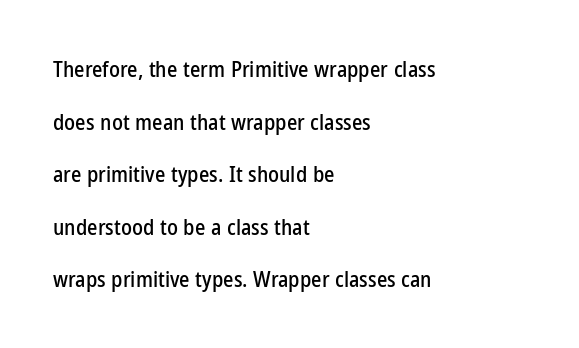
Each new line begins a long way beneath the previous one. The paragraph has a hard left edge and a soft right edge. Underlining? Definitely not there. This sample uses an upright cut, with every glyph sitting square on the baseline.
